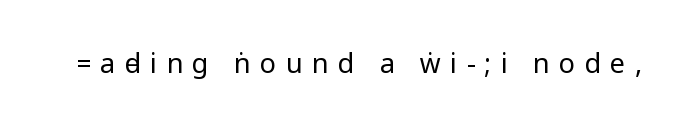
{"italic": "no", "bold": "no", "underline": "no", "letter_spacing": "wide", "letter_spacing_em": 0.34, "glyph_px": 27}
